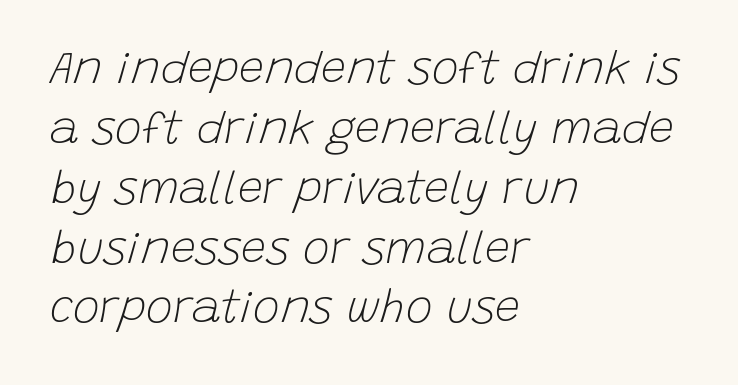
Character widths vary here, with narrow letters taking less room than wide ones. Inter-character spacing is left at the font's built-in metrics. The area under the type is left untouched. Rendered with sloped, italic letterforms.
